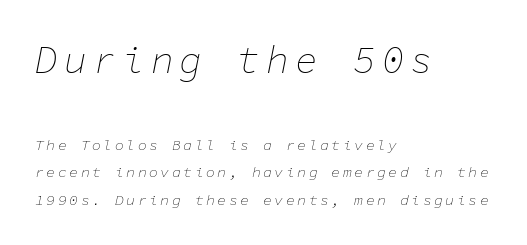
Q: Is the text bold? A: No.
Q: Is the text italic (slanted)? A: Yes, it leans right by about 11 degrees.
Q: Is the text underlined? A: No.
Q: How is the paragraph aligned? A: Left-aligned.
Q: Which block of text is set in a larger size, the first (top) or the second (bottom)? A: The first (top) one.
Q: Width (condensed, normal, or wide)? A: Normal.
Q: Stroke contrast? A: Low.
Q: x-height? A: Medium.
Q: Monospaced? A: Yes.
